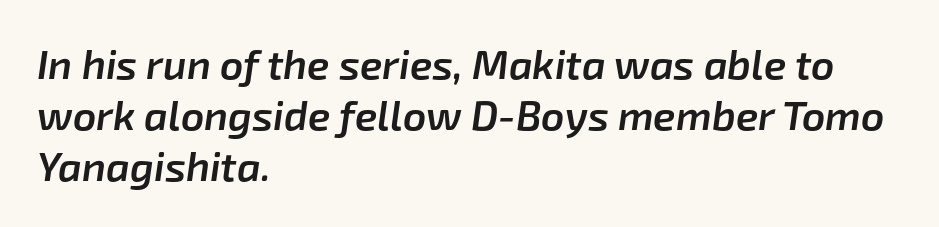
The glyphs have the mass of a demibold cut, below bold. Typeset ragged right — the left edge is the straight one. It's the slanting kind of type. The rendering uses a moderate line-height, typical for paragraphs. No extra tracking has been applied to these lines.
